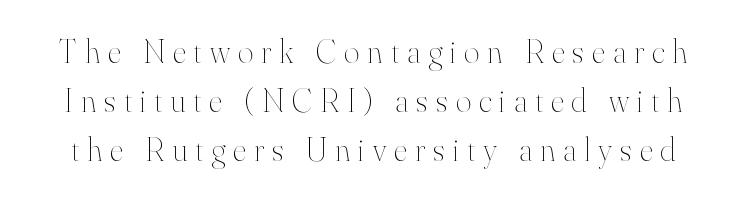
The image shows 33 px thin type, upright; set normal line spacing (1.49x), unusually wide letter spacing (+0.25 em), not underlined; high stroke contrast and a small x-height.
